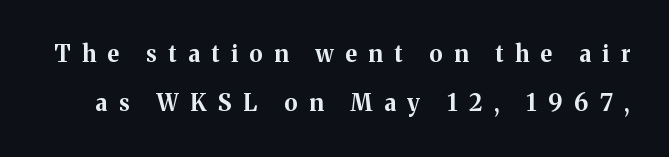
Q: Is the text bold? A: Yes.
Q: Is the text italic (slanted)? A: No, it is upright.
Q: Is the text underlined? A: No.
Q: Is the spacing between letters normal or unusually wide? A: Unusually wide.
Q: Is the spacing between lines tight, normal or loose? A: Loose.
